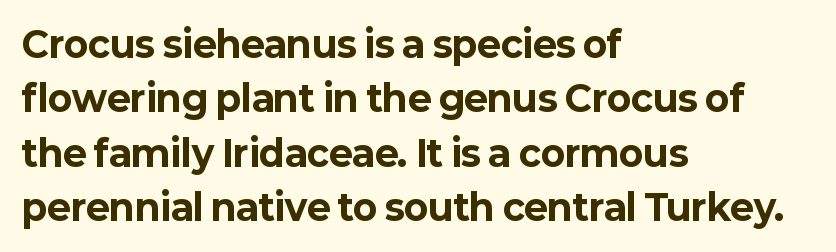
{"serif": "no", "italic": "no", "bold": "yes", "weight": "bold", "width": "normal", "stroke_contrast": "low", "x_height": "medium", "monospaced": "no", "underline": "no", "align": "left", "line_spacing": "normal", "line_spacing_ratio": 1.51, "letter_spacing": "normal", "letter_spacing_em": 0.0, "glyph_px": 36}
